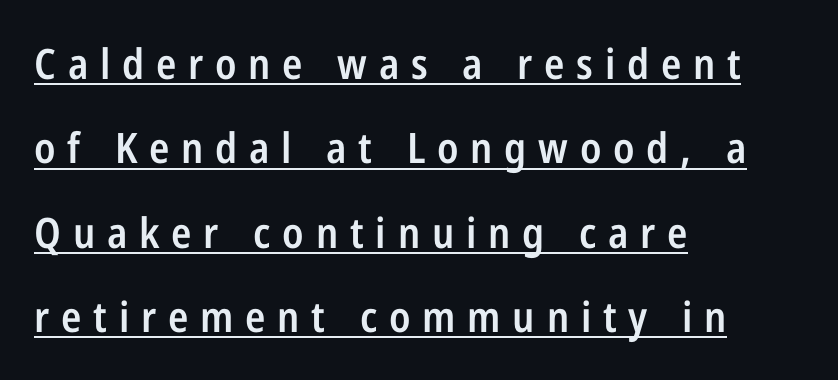
Q: Is the text bold? A: Semi-bold.
Q: Is the text italic (slanted)? A: No, it is upright.
Q: Is the typeface a serif or a sans-serif typeface? A: Sans-serif.
Q: Is the text underlined? A: Yes.
Q: How is the paragraph aligned? A: Left-aligned.
Q: Is the spacing between letters normal or unusually wide? A: Unusually wide.
Q: Is the spacing between lines tight, normal or loose? A: Loose.
Q: Width (condensed, normal, or wide)? A: Condensed.
Q: Stroke contrast? A: Low.
Q: x-height? A: Medium.
Q: Monospaced? A: No.
